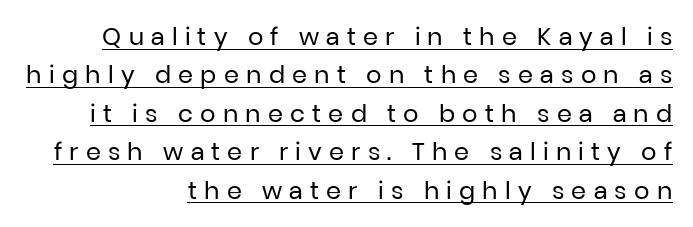
{"italic": "no", "bold": "no", "underline": "yes", "align": "right", "line_spacing": "normal", "line_spacing_ratio": 1.6, "letter_spacing": "wide", "letter_spacing_em": 0.3, "glyph_px": 24}
